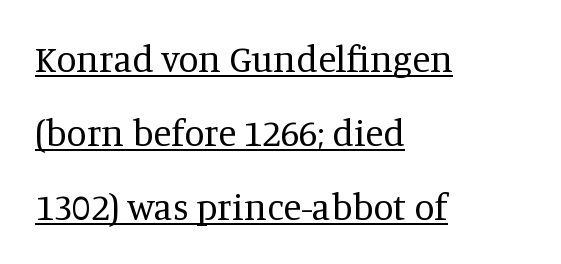
Q: Is the text bold? A: No.
Q: Is the text italic (slanted)? A: No, it is upright.
Q: Is the typeface a serif or a sans-serif typeface? A: Serif.
Q: Is the text underlined? A: Yes.
Q: How is the paragraph aligned? A: Left-aligned.
Q: Is the spacing between letters normal or unusually wide? A: Normal.
Q: Is the spacing between lines tight, normal or loose? A: Loose.
Q: Width (condensed, normal, or wide)? A: Normal.
Q: Stroke contrast? A: Medium.
Q: x-height? A: Large.
Q: Monospaced? A: No.
